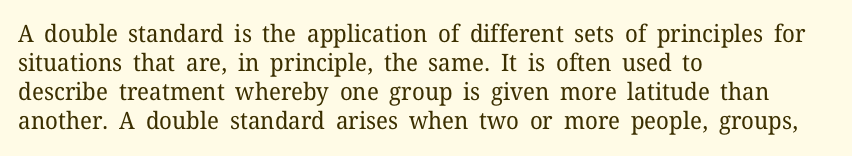
{"italic": "no", "bold": "no", "underline": "no", "align": "left", "line_spacing_ratio": 1.21, "letter_spacing": "normal", "letter_spacing_em": 0.0, "glyph_px": 24}
